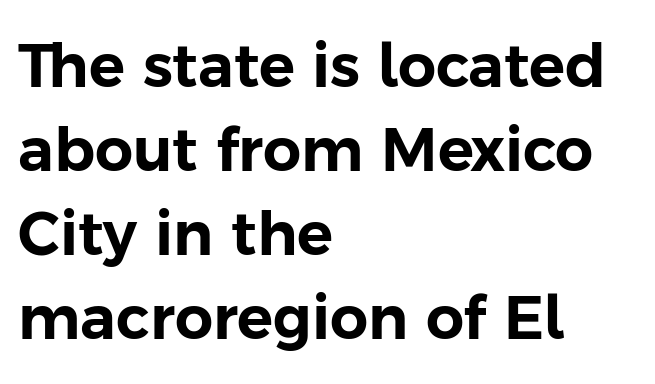
{"serif": "no", "italic": "no", "width": "normal", "stroke_contrast": "low", "x_height": "medium", "monospaced": "no", "underline": "no", "align": "left", "line_spacing": "normal", "line_spacing_ratio": 1.4, "letter_spacing": "normal", "letter_spacing_em": 0.0, "glyph_px": 60}
